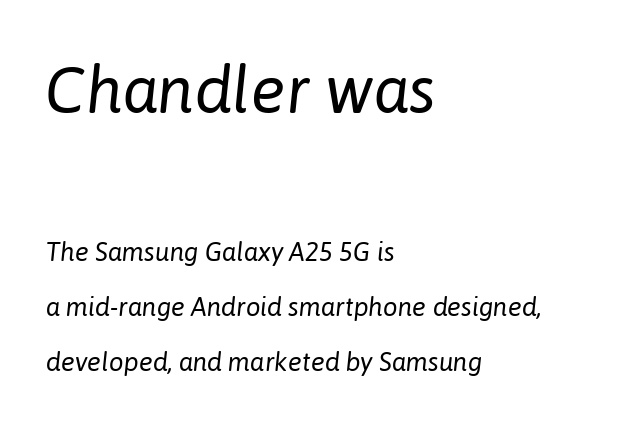
{"italic": "yes", "lean": "right", "slant_degrees": 6, "bold": "no", "weight": "regular", "width": "normal", "stroke_contrast": "low", "x_height": "medium", "monospaced": "no", "underline": "no", "align": "left", "line_spacing": "loose", "line_spacing_ratio": 2.1, "letter_spacing": "normal", "letter_spacing_em": 0.0, "larger_block": "first", "size_ratio": 2.5, "glyph_px": 65}
